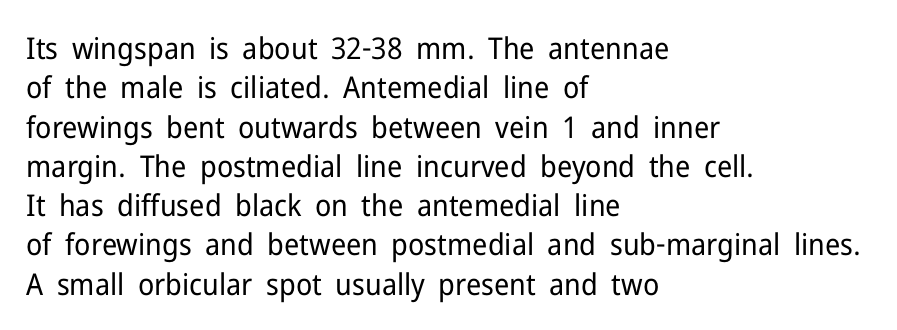
Q: Is the text bold? A: No.
Q: Is the text italic (slanted)? A: No, it is upright.
Q: Is the typeface a serif or a sans-serif typeface? A: Sans-serif.
Q: Is the text underlined? A: No.
Q: How is the paragraph aligned? A: Left-aligned.
Q: Is the spacing between letters normal or unusually wide? A: Normal.
Q: Is the spacing between lines tight, normal or loose? A: Normal.
Q: Width (condensed, normal, or wide)? A: Normal.
Q: Stroke contrast? A: Low.
Q: x-height? A: Medium.
Q: Monospaced? A: No.
